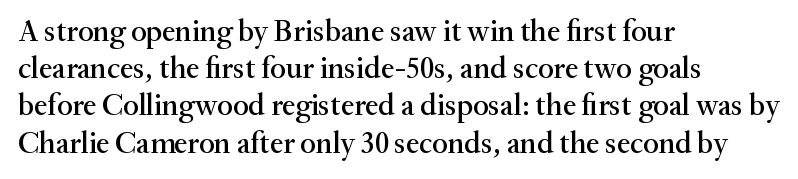
The image shows 30 px serif type, upright; set left-aligned, line spacing 1.24x, normal letter spacing, not underlined; medium stroke contrast and a small x-height.
